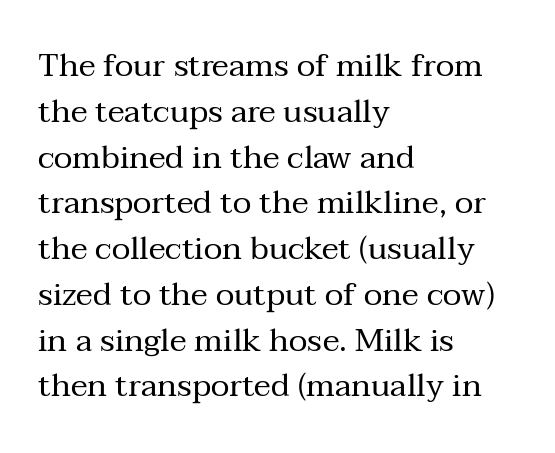
The glyphs are unaccompanied by any horizontal stroke below them. Casual observation: everything's shoved over to the left. Tall strokes in this sample are plumb rather than angled. The weight would be labelled regular, book, light, or lighter still. Looks like regular typesetting: each glyph gets only the width it needs.
